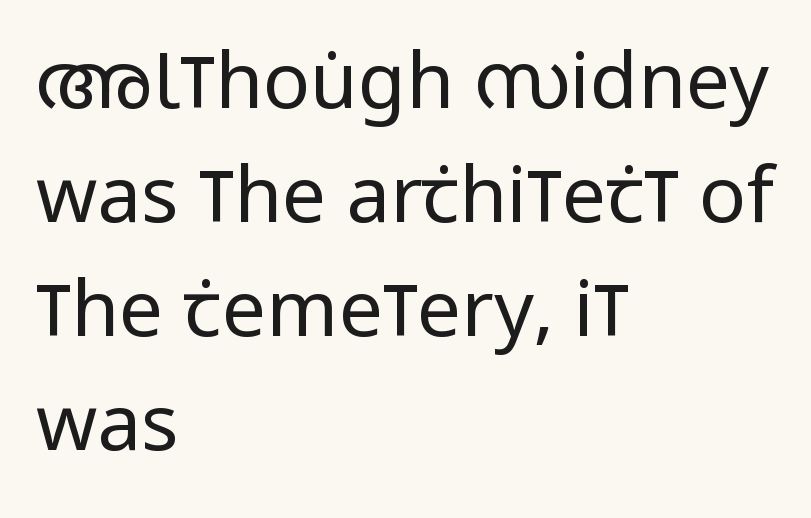
The axis of the letterforms is exactly vertical. The space directly below the letters is spotless. Nope, no serifs anywhere on these letters. No extra tracking has been applied to these lines. The letters advance in unequal steps, a hallmark of proportional type. The typesetting does not lean heavy: it is not bold.
